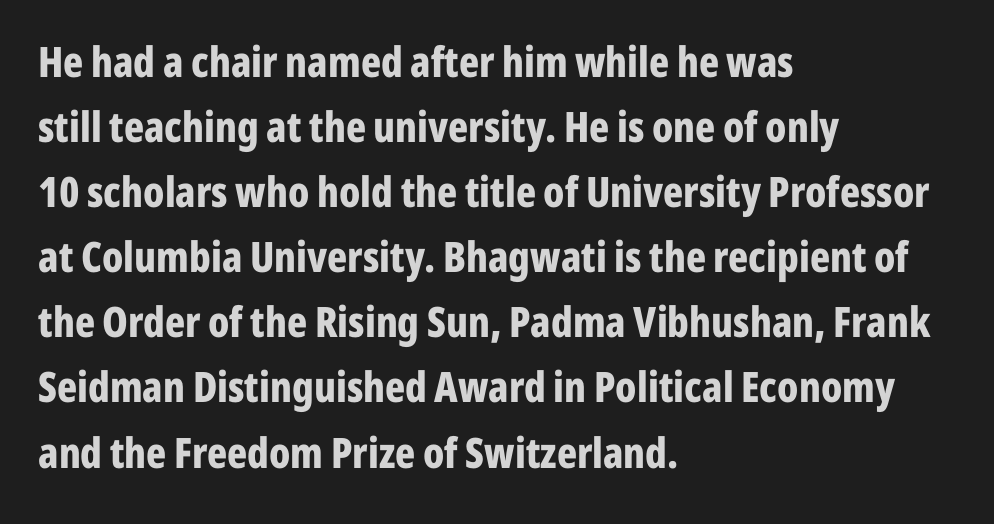
Q: Is the text bold? A: Yes.
Q: Is the text italic (slanted)? A: No, it is upright.
Q: Is the typeface a serif or a sans-serif typeface? A: Sans-serif.
Q: Is the text underlined? A: No.
Q: How is the paragraph aligned? A: Left-aligned.
Q: Is the spacing between letters normal or unusually wide? A: Normal.
Q: Is the spacing between lines tight, normal or loose? A: Normal.
Q: Width (condensed, normal, or wide)? A: Condensed.
Q: Stroke contrast? A: Low.
Q: x-height? A: Medium.
Q: Monospaced? A: No.
